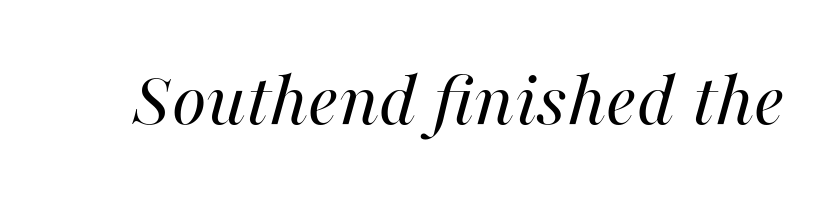
{"italic": "yes", "lean": "right", "slant_degrees": 16, "bold": "no", "weight": "regular", "width": "normal", "stroke_contrast": "high", "x_height": "medium", "monospaced": "no", "underline": "no", "letter_spacing": "normal", "letter_spacing_em": 0.0, "glyph_px": 79}
